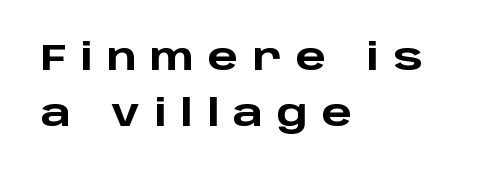
Q: Is the text bold? A: Yes.
Q: Is the text italic (slanted)? A: No, it is upright.
Q: Is the typeface a serif or a sans-serif typeface? A: Sans-serif.
Q: Is the text underlined? A: No.
Q: How is the paragraph aligned? A: Left-aligned.
Q: Is the spacing between letters normal or unusually wide? A: Unusually wide.
Q: Is the spacing between lines tight, normal or loose? A: Normal.
Q: Width (condensed, normal, or wide)? A: Wide.
Q: Stroke contrast? A: Low.
Q: x-height? A: Large.
Q: Monospaced? A: No.
